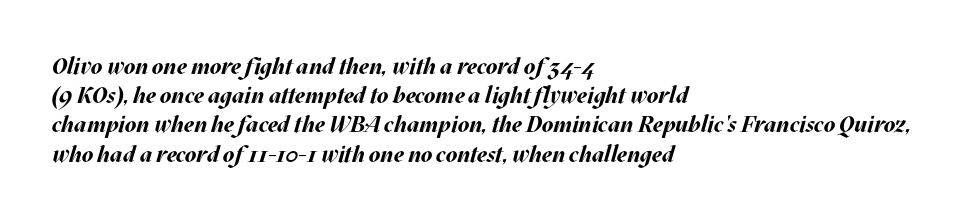
{"italic": "yes", "lean": "right", "slant_degrees": 17, "bold": "yes", "underline": "no", "align": "left", "line_spacing": "normal", "line_spacing_ratio": 1.27, "letter_spacing": "normal", "letter_spacing_em": 0.0, "glyph_px": 23}
